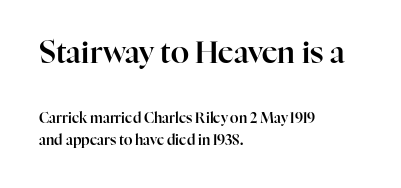
{"serif": "yes", "italic": "no", "width": "normal", "stroke_contrast": "high", "x_height": "medium", "monospaced": "no", "underline": "no", "align": "left", "line_spacing": "normal", "line_spacing_ratio": 1.6, "letter_spacing": "normal", "letter_spacing_em": 0.0, "larger_block": "first", "size_ratio": 2.14, "glyph_px": 30}
